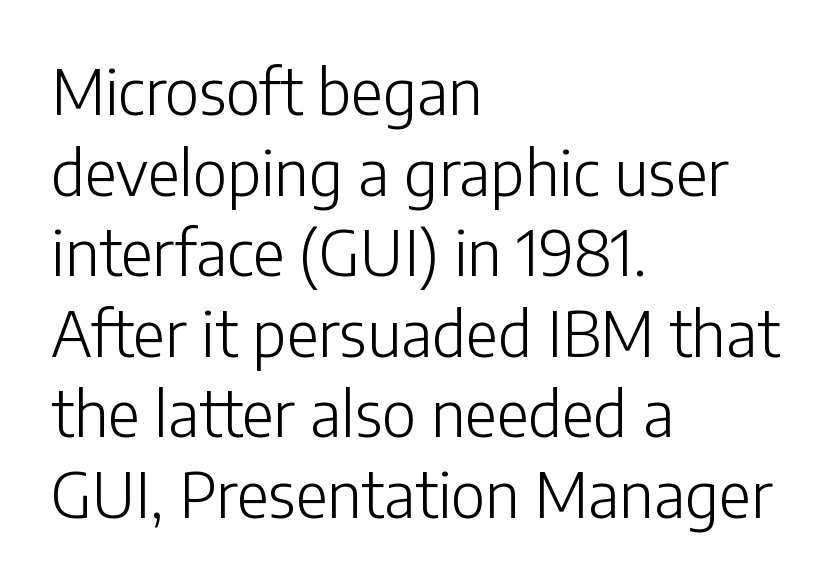
Is this a fixed-width face? No — the glyphs have proportional, varying widths. The rows are spaced the way most documents space them. The rag falls on the right side of this text block. The letterforms sit at book weight or below.
